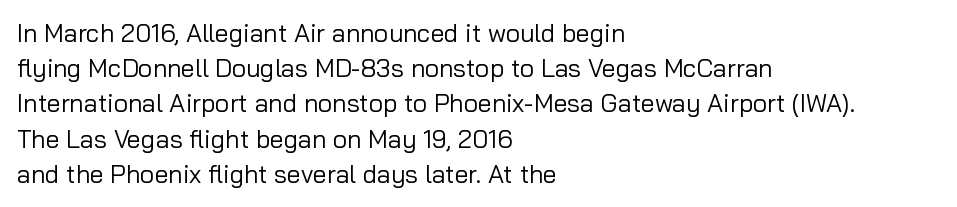
Q: Is the text bold? A: No.
Q: Is the text italic (slanted)? A: No, it is upright.
Q: Is the text underlined? A: No.
Q: How is the paragraph aligned? A: Left-aligned.
Q: Is the spacing between letters normal or unusually wide? A: Normal.
Q: Is the spacing between lines tight, normal or loose? A: Normal.
